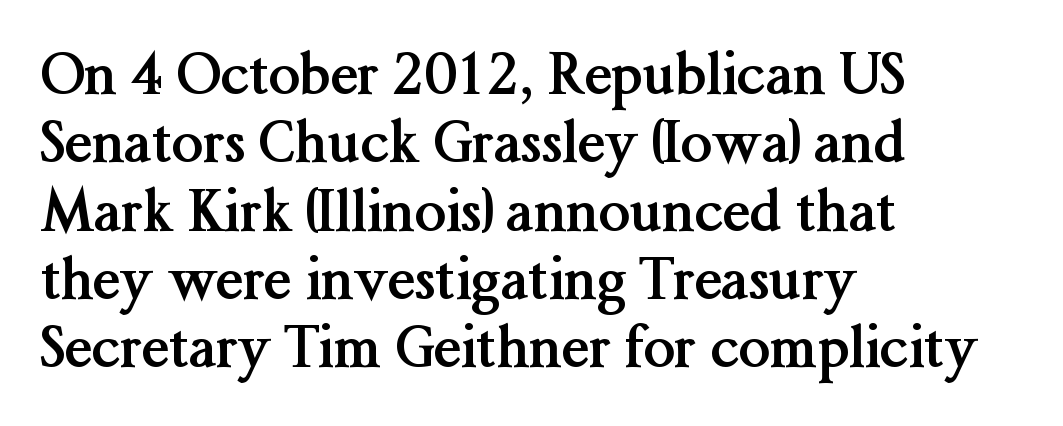
When letters stand straight like this, we call the style roman or upright. The typesetter chose a ragged-right arrangement here. Character widths vary here, with narrow letters taking less room than wide ones. Every letter is thick-stroked: bold, no question.
